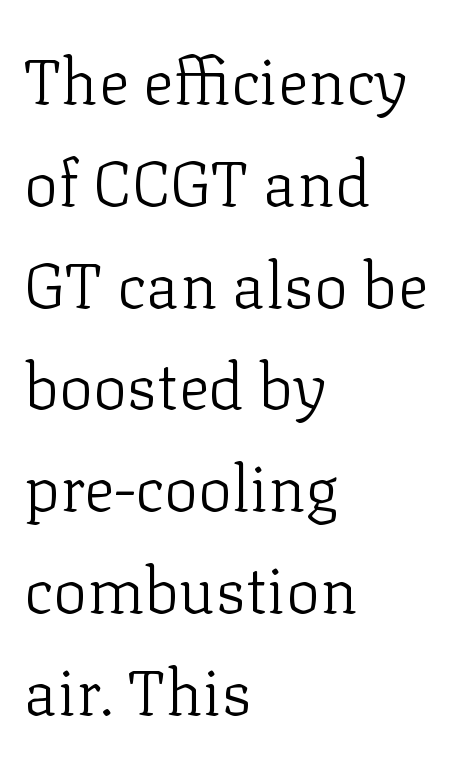
Unbolded letterforms with no extra heft. A typesetter would call this proportional, since set widths differ per character. Horizontally, the lines are justified to the leading edge only. Each letter's strokes conclude with small projecting serifs. Underline: absent.
